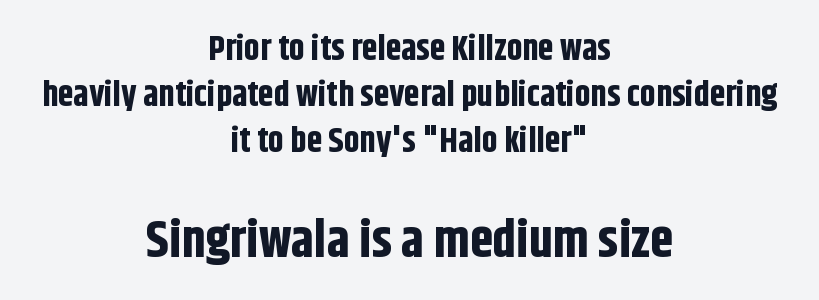
The image shows 52 px bold, condensed sans-serif type, upright; set centered, normal line spacing (1.31x), normal letter spacing, not underlined; the second (bottom) block is 1.49x larger; low stroke contrast and a large x-height.
